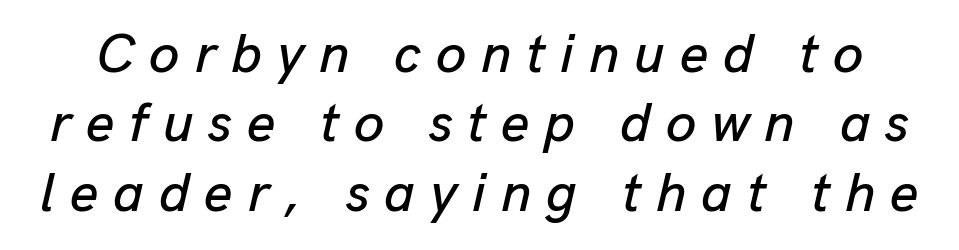
The image shows 55 px text type, italic (leaning right); set normal line spacing (1.26x), unusually wide letter spacing (+0.27 em), not underlined; low stroke contrast and a medium x-height.
